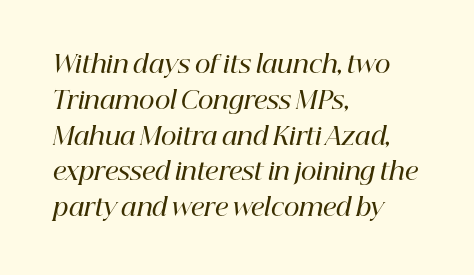
{"italic": "yes", "lean": "right", "slant_degrees": 12, "bold": "semi", "underline": "no", "align": "left", "line_spacing": "normal", "line_spacing_ratio": 1.49, "letter_spacing": "normal", "letter_spacing_em": 0.0, "glyph_px": 24}
